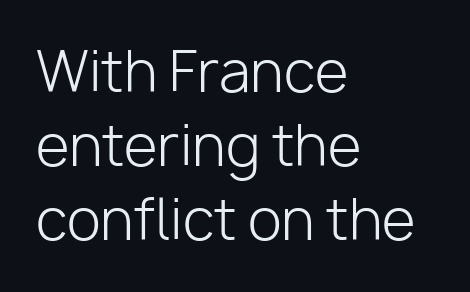
The image shows 55 px light sans-serif type, upright; set left-aligned, normal line spacing (1.35x), normal letter spacing, not underlined; low stroke contrast and a medium x-height.
